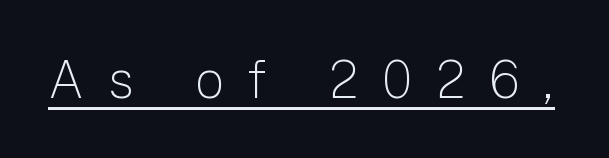
The image shows 52 px light sans-serif type, upright; set unusually wide letter spacing (+0.46 em), underlined; low stroke contrast and a medium x-height.
